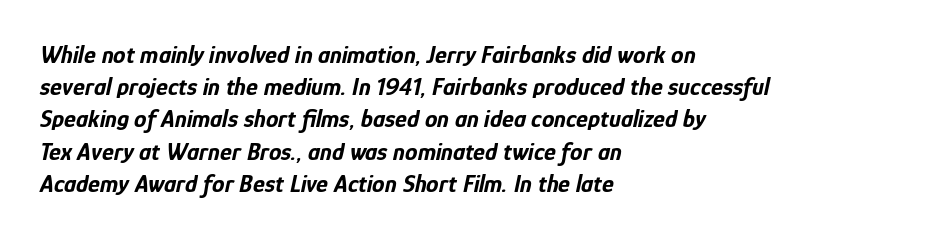
Q: Is the text bold? A: Yes.
Q: Is the text italic (slanted)? A: Yes, it leans right by about 12 degrees.
Q: Is the text underlined? A: No.
Q: How is the paragraph aligned? A: Left-aligned.
Q: Is the spacing between letters normal or unusually wide? A: Normal.
Q: Is the spacing between lines tight, normal or loose? A: Normal.
